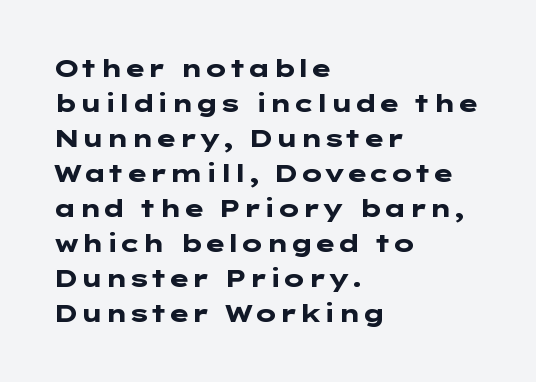
Q: Is the text bold? A: Yes.
Q: Is the text italic (slanted)? A: No, it is upright.
Q: Is the text underlined? A: No.
Q: How is the paragraph aligned? A: Left-aligned.
Q: Is the spacing between letters normal or unusually wide? A: Normal.
Q: Is the spacing between lines tight, normal or loose? A: Normal.
